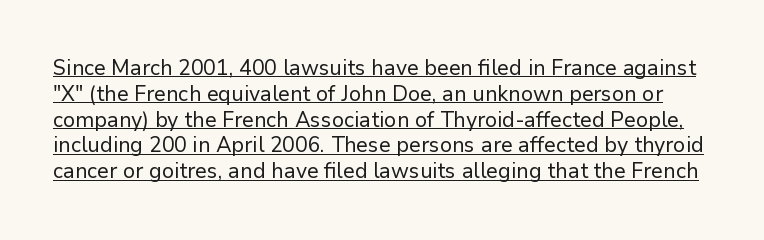
{"italic": "no", "bold": "no", "underline": "yes", "line_spacing_ratio": 1.23, "letter_spacing": "normal", "letter_spacing_em": 0.0, "glyph_px": 21}
